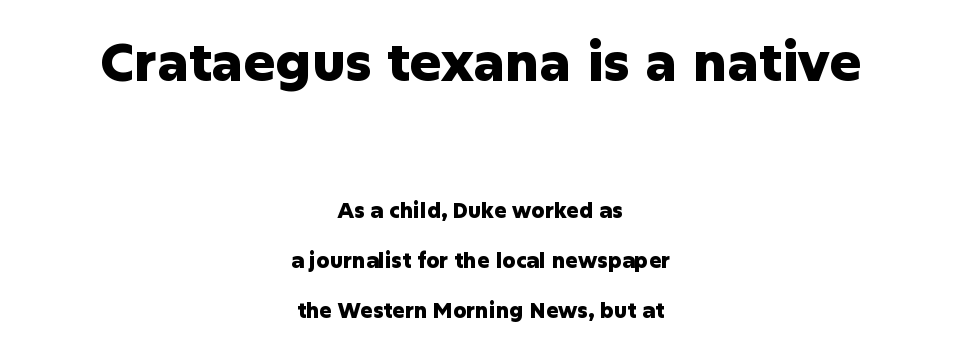
{"serif": "no", "italic": "no", "bold": "yes", "weight": "heavy", "width": "normal", "stroke_contrast": "low", "x_height": "medium", "monospaced": "no", "underline": "no", "align": "center", "line_spacing": "loose", "line_spacing_ratio": 2.37, "letter_spacing": "normal", "letter_spacing_em": 0.0, "larger_block": "first", "size_ratio": 2.52, "glyph_px": 53}
